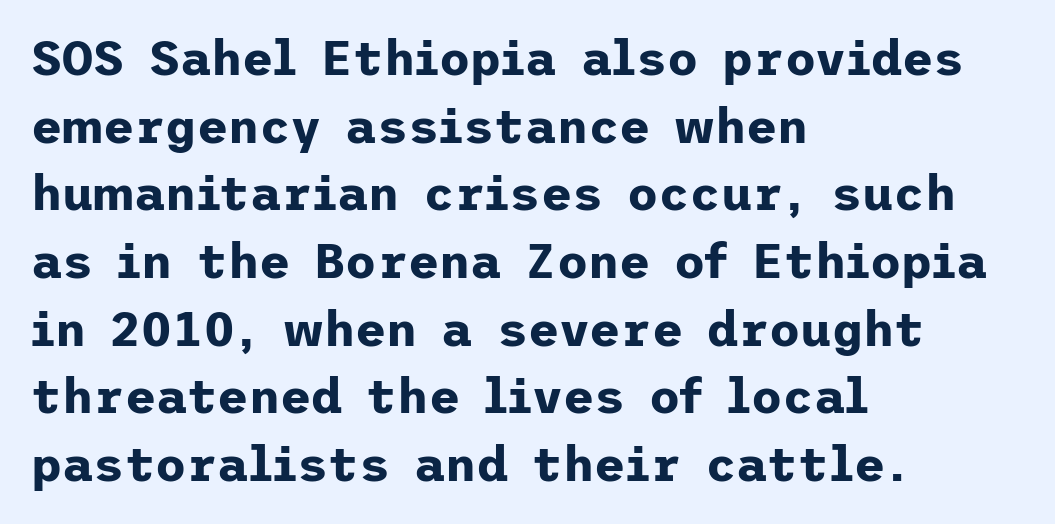
{"serif": "no", "italic": "no", "bold": "yes", "weight": "bold", "width": "normal", "stroke_contrast": "low", "x_height": "medium", "underline": "no", "align": "left", "line_spacing": "normal", "line_spacing_ratio": 1.41, "letter_spacing": "normal", "letter_spacing_em": 0.0, "glyph_px": 48}
